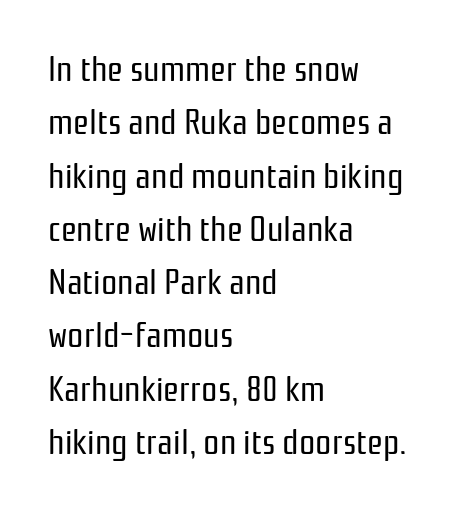
This rendering leaves character spacing at its baseline value. Baseline-to-baseline distance is the conventional proportion of letter height. It's the straight-up-and-down kind of type. The letters look calm and open, with moderate or lighter stems.
